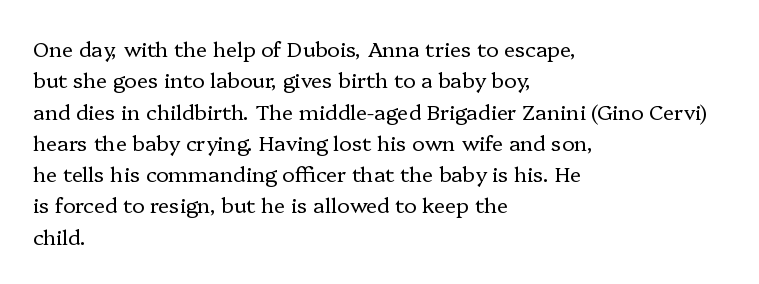
{"italic": "no", "bold": "no", "underline": "no", "align": "left", "line_spacing": "normal", "line_spacing_ratio": 1.49, "letter_spacing": "normal", "letter_spacing_em": 0.0, "glyph_px": 21}
